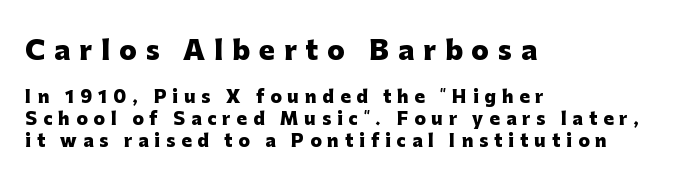
Q: Is the text bold? A: Yes.
Q: Is the text italic (slanted)? A: No, it is upright.
Q: Is the text underlined? A: No.
Q: How is the paragraph aligned? A: Left-aligned.
Q: Is the spacing between letters normal or unusually wide? A: Unusually wide.
Q: Is the spacing between lines tight, normal or loose? A: Normal.
Q: Which block of text is set in a larger size, the first (top) or the second (bottom)? A: The first (top) one.
